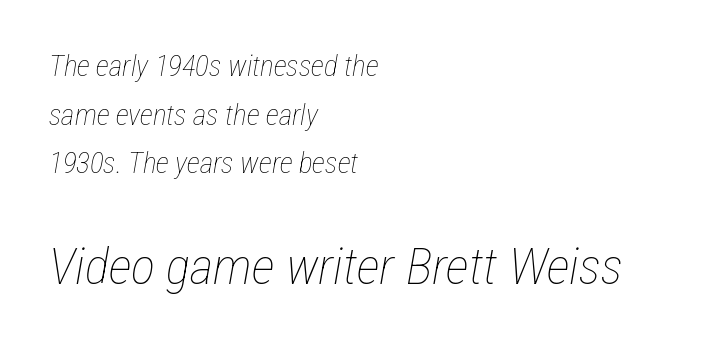
Q: Is the text bold? A: No.
Q: Is the text italic (slanted)? A: Yes, it leans right by about 12 degrees.
Q: Is the text underlined? A: No.
Q: How is the paragraph aligned? A: Left-aligned.
Q: Is the spacing between letters normal or unusually wide? A: Normal.
Q: Is the spacing between lines tight, normal or loose? A: Normal.
Q: Which block of text is set in a larger size, the first (top) or the second (bottom)? A: The second (bottom) one.
Q: Width (condensed, normal, or wide)? A: Condensed.
Q: Stroke contrast? A: Low.
Q: x-height? A: Medium.
Q: Monospaced? A: No.
